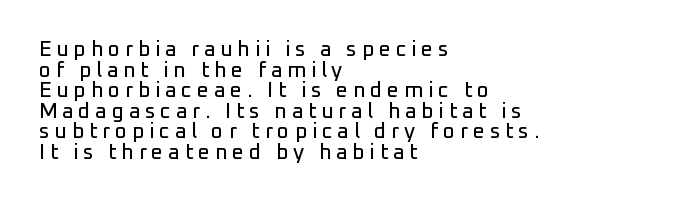
Q: Is the text italic (slanted)? A: No, it is upright.
Q: Is the text underlined? A: No.
Q: How is the paragraph aligned? A: Left-aligned.
Q: Is the spacing between letters normal or unusually wide? A: Unusually wide.
Q: Is the spacing between lines tight, normal or loose? A: Tight.
